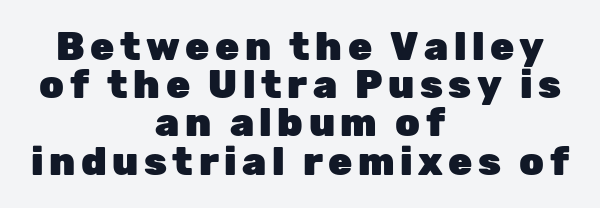
Q: Is the text bold? A: Yes.
Q: Is the text italic (slanted)? A: No, it is upright.
Q: Is the typeface a serif or a sans-serif typeface? A: Sans-serif.
Q: Is the text underlined? A: No.
Q: How is the paragraph aligned? A: Centered.
Q: Is the spacing between lines tight, normal or loose? A: Tight.
Q: Width (condensed, normal, or wide)? A: Normal.
Q: Stroke contrast? A: Low.
Q: x-height? A: Medium.
Q: Monospaced? A: No.
